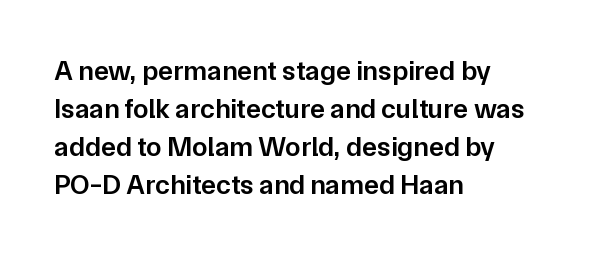
Alignment: flush left. The zone under the glyphs is completely vacant. Stroke terminals: plain, sans-serif. Firm but not heavy-handed strokes: this text is semibold. This is roman type, the default non-slanted kind.
